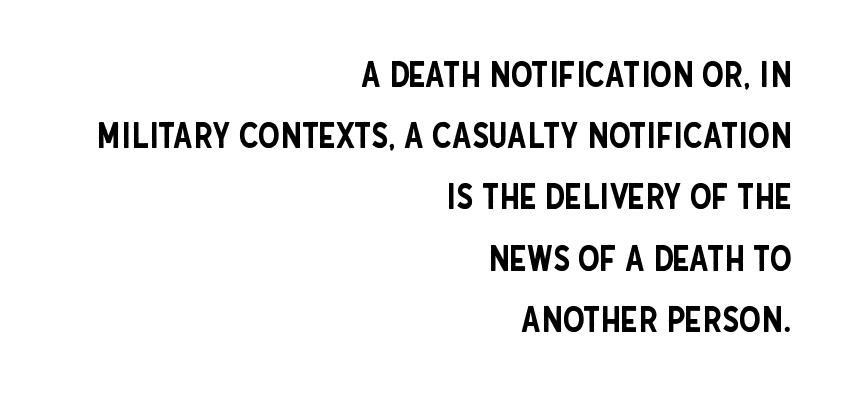
{"serif": "no", "italic": "no", "width": "condensed", "stroke_contrast": "low", "x_height": "large", "monospaced": "no", "underline": "no", "align": "right", "line_spacing_ratio": 1.75, "letter_spacing": "normal", "letter_spacing_em": 0.0, "glyph_px": 35}
